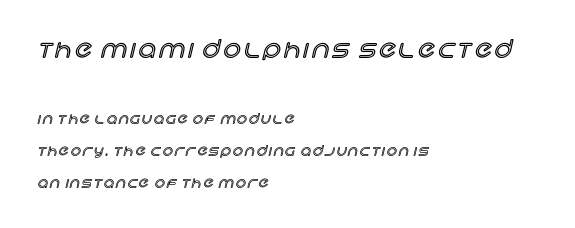
Q: Is the text italic (slanted)? A: Yes.
Q: Is the text underlined? A: No.
Q: How is the paragraph aligned? A: Left-aligned.
Q: Is the spacing between lines tight, normal or loose? A: Loose.
Q: Which block of text is set in a larger size, the first (top) or the second (bottom)? A: The first (top) one.
